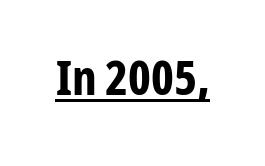
{"serif": "no", "italic": "no", "bold": "yes", "weight": "bold", "width": "condensed", "stroke_contrast": "low", "x_height": "medium", "monospaced": "no", "underline": "yes", "letter_spacing": "normal", "letter_spacing_em": 0.0, "glyph_px": 48}
